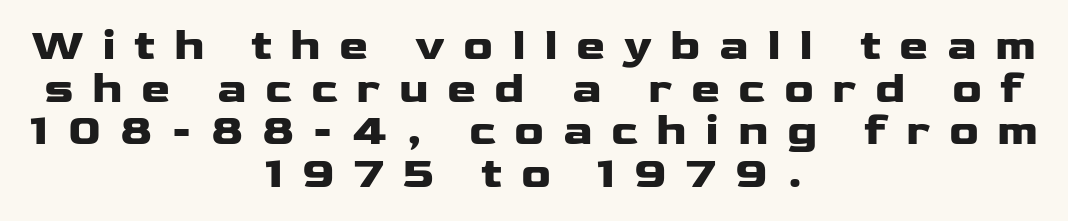
Students, note that the glyphs here are deliberately spaced far apart. I'd describe the lettering as bold — thick and assertive. The words here are not underlined. Posture: straight, roman, zero tilt.
